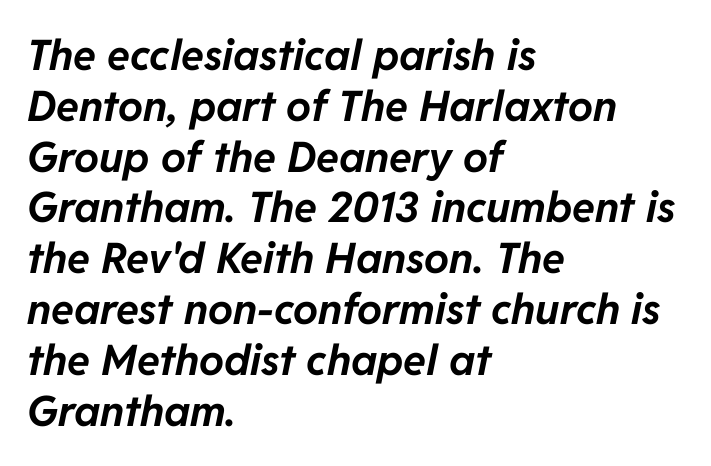
{"italic": "yes", "lean": "right", "slant_degrees": 11, "bold": "yes", "weight": "bold", "width": "normal", "stroke_contrast": "low", "x_height": "medium", "monospaced": "no", "underline": "no", "align": "left", "line_spacing_ratio": 1.21, "letter_spacing": "normal", "letter_spacing_em": 0.0, "glyph_px": 42}
